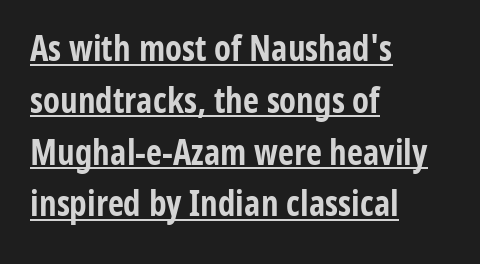
{"serif": "no", "italic": "no", "bold": "yes", "weight": "bold", "width": "condensed", "stroke_contrast": "low", "x_height": "medium", "monospaced": "no", "underline": "yes", "align": "left", "line_spacing": "normal", "line_spacing_ratio": 1.48, "letter_spacing": "normal", "letter_spacing_em": 0.0, "glyph_px": 35}
